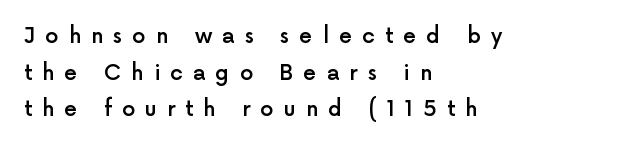
Q: Is the text bold? A: Semi-bold.
Q: Is the text italic (slanted)? A: No, it is upright.
Q: Is the text underlined? A: No.
Q: How is the paragraph aligned? A: Left-aligned.
Q: Is the spacing between letters normal or unusually wide? A: Unusually wide.
